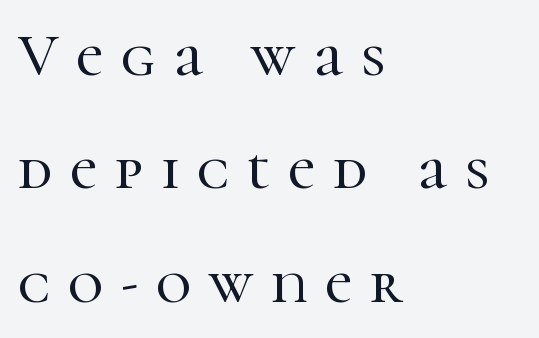
{"serif": "yes", "italic": "no", "width": "normal", "stroke_contrast": "high", "x_height": "medium", "monospaced": "no", "underline": "no", "align": "left", "line_spacing_ratio": 1.86, "letter_spacing": "wide", "letter_spacing_em": 0.29, "glyph_px": 61}
